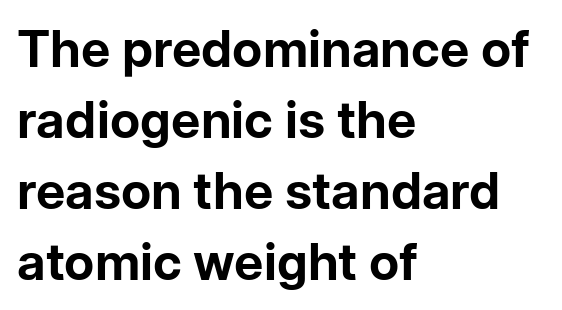
Q: Is the text bold? A: Yes.
Q: Is the text italic (slanted)? A: No, it is upright.
Q: Is the typeface a serif or a sans-serif typeface? A: Sans-serif.
Q: Is the text underlined? A: No.
Q: How is the paragraph aligned? A: Left-aligned.
Q: Is the spacing between letters normal or unusually wide? A: Normal.
Q: Is the spacing between lines tight, normal or loose? A: Normal.
Q: Width (condensed, normal, or wide)? A: Normal.
Q: Stroke contrast? A: Low.
Q: x-height? A: Medium.
Q: Monospaced? A: No.
